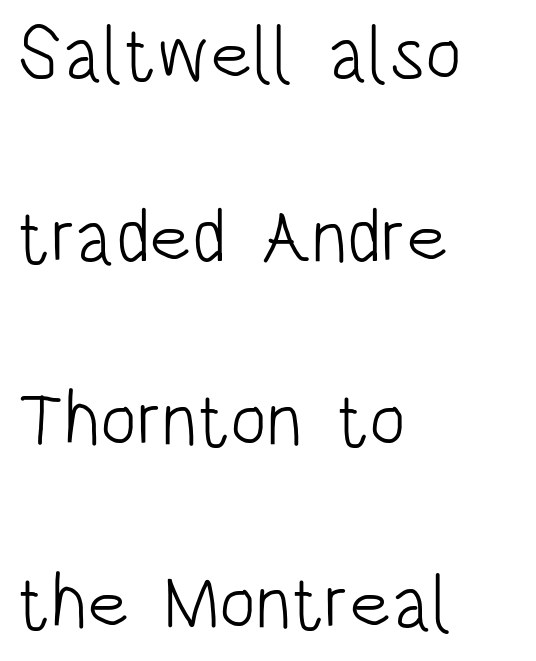
{"serif": "no", "italic": "no", "bold": "no", "weight": "light", "width": "condensed", "stroke_contrast": "low", "x_height": "large", "monospaced": "no", "underline": "no", "align": "left", "line_spacing": "loose", "line_spacing_ratio": 2.41, "letter_spacing": "normal", "letter_spacing_em": 0.0, "glyph_px": 76}
